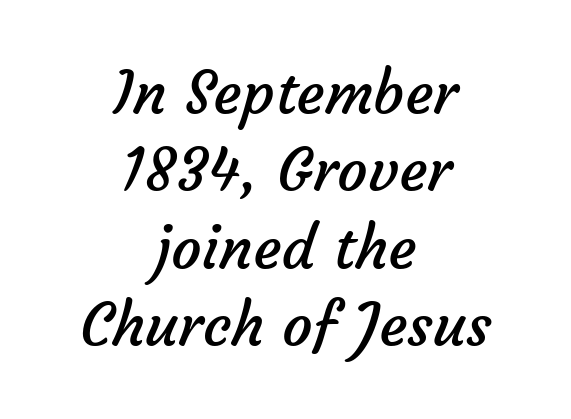
Q: Is the text bold? A: No.
Q: Is the typeface a serif or a sans-serif typeface? A: Sans-serif.
Q: Is the text underlined? A: No.
Q: How is the paragraph aligned? A: Centered.
Q: Is the spacing between letters normal or unusually wide? A: Normal.
Q: Is the spacing between lines tight, normal or loose? A: Normal.
Q: Width (condensed, normal, or wide)? A: Normal.
Q: Stroke contrast? A: Low.
Q: x-height? A: Medium.
Q: Monospaced? A: No.
